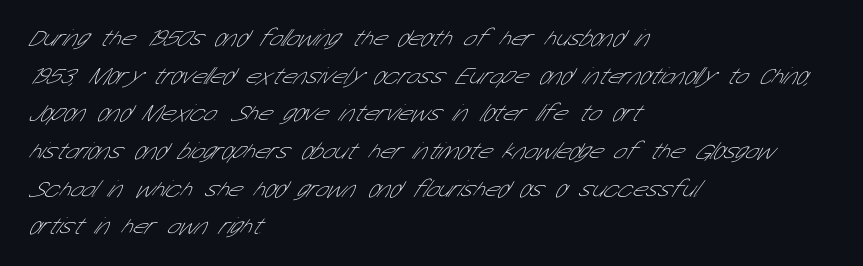
{"bold": "no", "underline": "no", "align": "left", "line_spacing": "normal", "line_spacing_ratio": 1.57, "letter_spacing": "normal", "letter_spacing_em": 0.0, "glyph_px": 24}
